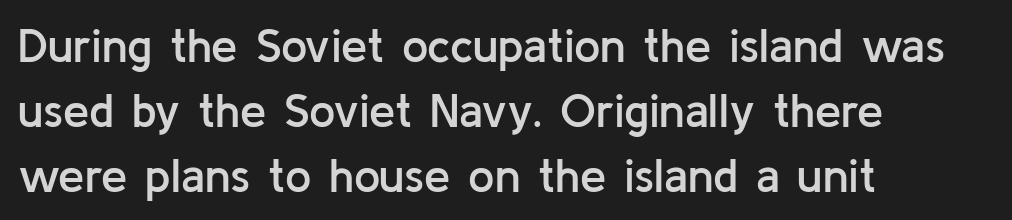
Notice how the passage keeps a crisp vertical edge on the left only. Plain, unruled lines of type. Proportional: the letters do not fall into vertical columns. A normal amount of white space separates one row of letters from the next. Unlike a traditional serif, this face leaves its strokes unadorned. This is the regular roman posture of the typeface.
